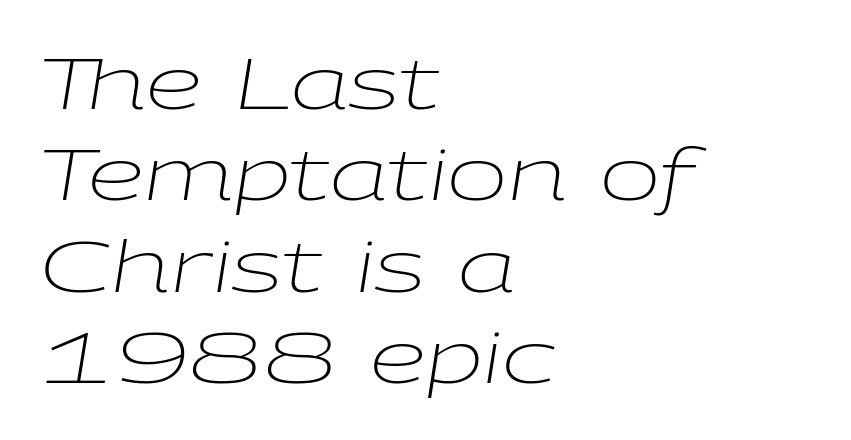
The image shows 72 px light, wide type, italic (leaning right); set left-aligned, normal line spacing (1.27x), normal letter spacing, not underlined; low stroke contrast and a medium x-height.
